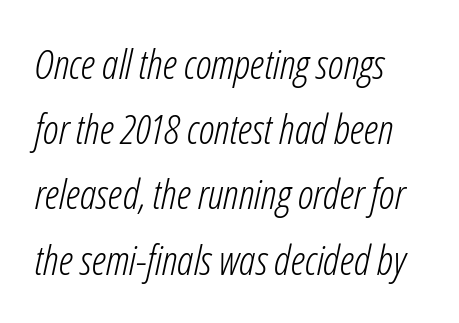
The font is comparable to plain body text, perhaps lighter. Letters rest on an invisible, unmarked baseline. The rendering uses a moderate line-height, typical for paragraphs. Characters follow at the spacing the type designer built in. The rendering applies a slant to the glyphs. Note the varied advance widths — an 'i' is clearly narrower than an 'm'.
